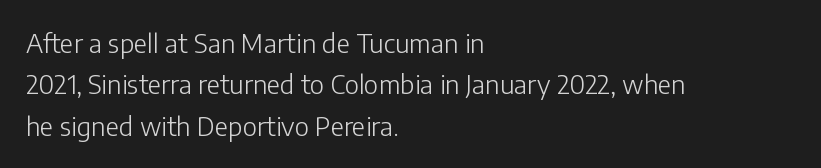
{"italic": "no", "bold": "no", "underline": "no", "align": "left", "line_spacing": "normal", "line_spacing_ratio": 1.59, "letter_spacing": "normal", "letter_spacing_em": 0.0, "glyph_px": 26}
